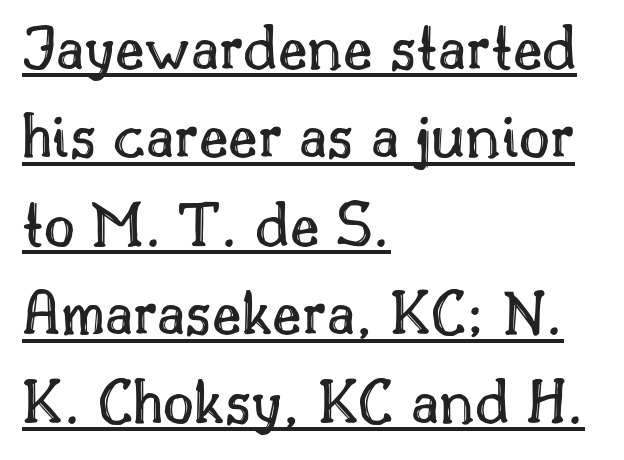
Q: Is the text italic (slanted)? A: No, it is upright.
Q: Is the text underlined? A: Yes.
Q: How is the paragraph aligned? A: Left-aligned.
Q: Is the spacing between letters normal or unusually wide? A: Normal.
Q: Is the spacing between lines tight, normal or loose? A: Normal.
Q: Width (condensed, normal, or wide)? A: Normal.
Q: x-height? A: Small.
Q: Monospaced? A: No.
